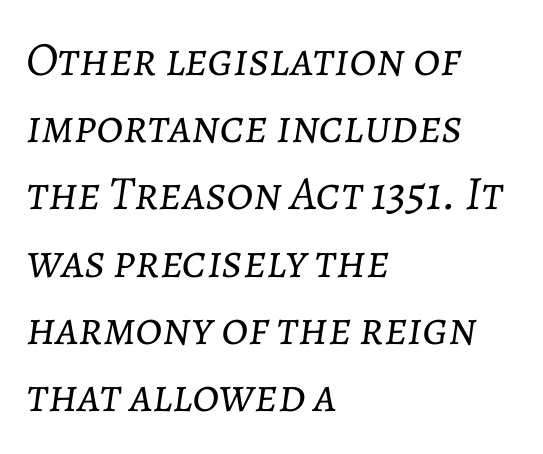
{"italic": "yes", "lean": "right", "slant_degrees": 7, "bold": "no", "weight": "light", "width": "normal", "stroke_contrast": "low", "x_height": "medium", "monospaced": "no", "underline": "no", "align": "left", "line_spacing": "normal", "line_spacing_ratio": 1.4, "letter_spacing": "normal", "letter_spacing_em": 0.0, "glyph_px": 48}
